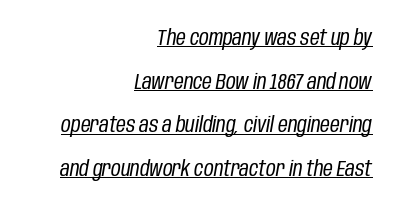
Q: Is the text bold? A: No.
Q: Is the text italic (slanted)? A: Yes, it leans right by about 10 degrees.
Q: Is the text underlined? A: Yes.
Q: How is the paragraph aligned? A: Right-aligned.
Q: Is the spacing between letters normal or unusually wide? A: Normal.
Q: Is the spacing between lines tight, normal or loose? A: Loose.
